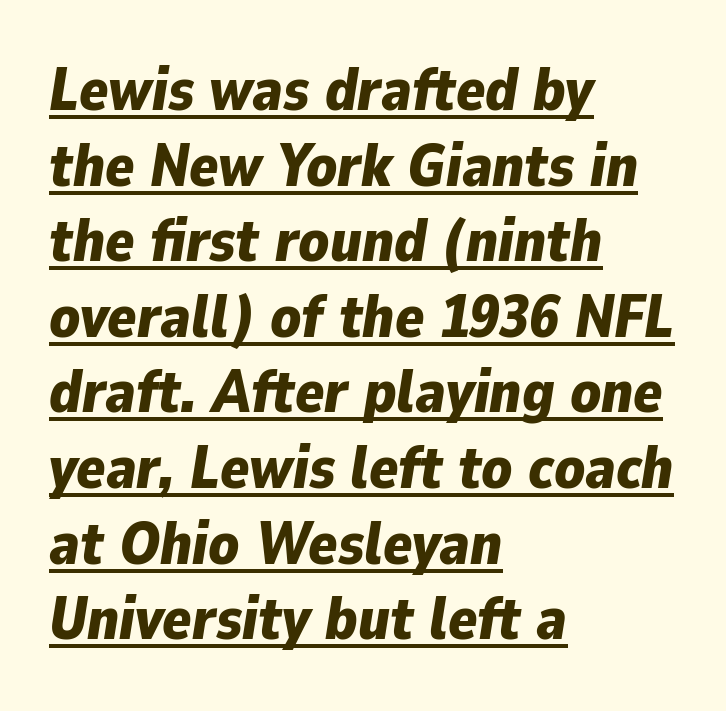
Q: Is the text bold? A: Yes.
Q: Is the text italic (slanted)? A: Yes, it leans right by about 9 degrees.
Q: Is the text underlined? A: Yes.
Q: How is the paragraph aligned? A: Left-aligned.
Q: Is the spacing between letters normal or unusually wide? A: Normal.
Q: Is the spacing between lines tight, normal or loose? A: Normal.
Q: Width (condensed, normal, or wide)? A: Normal.
Q: Stroke contrast? A: Low.
Q: x-height? A: Medium.
Q: Monospaced? A: No.
